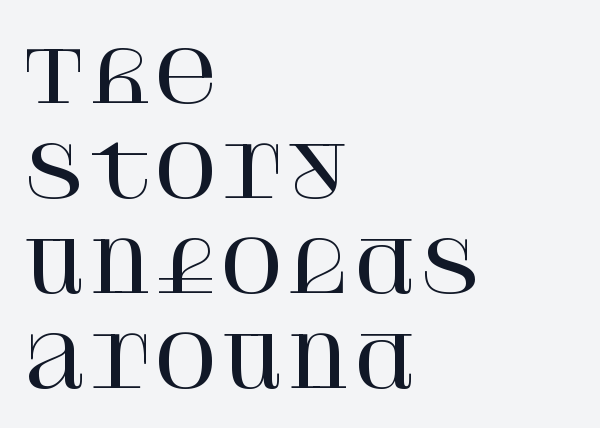
The image shows 71 px serif type, upright; set left-aligned, normal line spacing (1.34x), normal letter spacing, not underlined; high stroke contrast and a large x-height.
